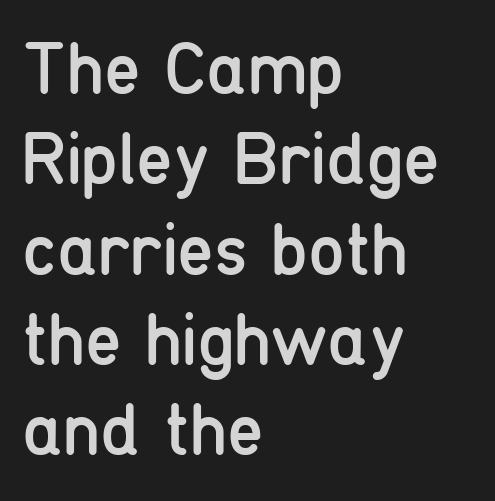
Q: Is the text bold? A: No.
Q: Is the text italic (slanted)? A: No, it is upright.
Q: Is the typeface a serif or a sans-serif typeface? A: Sans-serif.
Q: Is the text underlined? A: No.
Q: How is the paragraph aligned? A: Left-aligned.
Q: Is the spacing between letters normal or unusually wide? A: Normal.
Q: Width (condensed, normal, or wide)? A: Condensed.
Q: Stroke contrast? A: Low.
Q: x-height? A: Medium.
Q: Monospaced? A: No.
